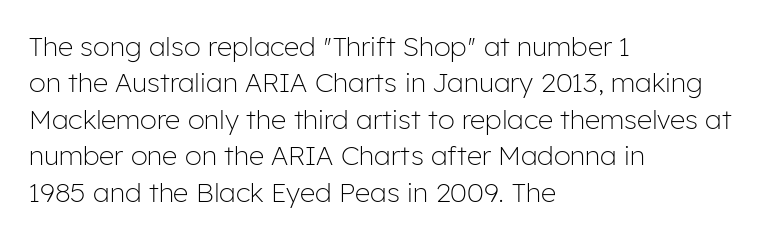
{"italic": "no", "bold": "no", "underline": "no", "align": "left", "line_spacing": "normal", "line_spacing_ratio": 1.35, "letter_spacing": "normal", "letter_spacing_em": 0.0, "glyph_px": 27}
